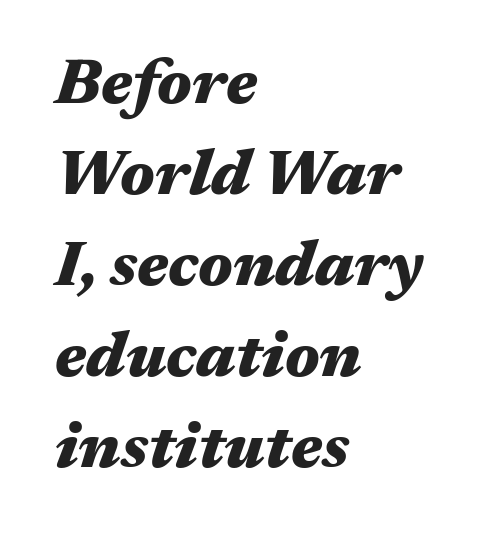
{"italic": "yes", "lean": "right", "slant_degrees": 17, "bold": "yes", "weight": "heavy", "width": "wide", "stroke_contrast": "medium", "x_height": "medium", "monospaced": "no", "underline": "no", "align": "left", "line_spacing": "normal", "line_spacing_ratio": 1.42, "letter_spacing": "normal", "letter_spacing_em": 0.0, "glyph_px": 64}
